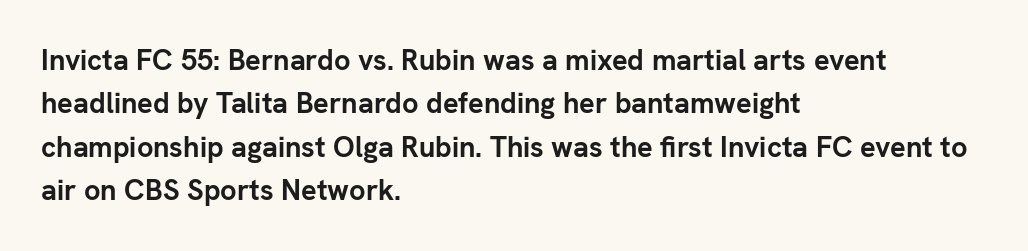
The image shows 29 px semibold sans-serif type, upright; set left-aligned, normal line spacing (1.5x), normal letter spacing, not underlined; low stroke contrast and a medium x-height.
